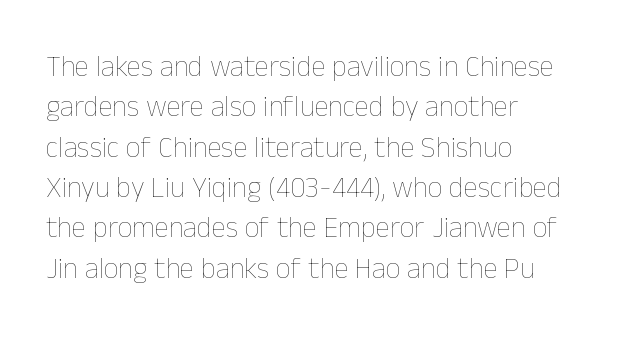
{"italic": "no", "bold": "no", "weight": "thin", "width": "normal", "stroke_contrast": "low", "x_height": "medium", "monospaced": "no", "underline": "no", "align": "left", "line_spacing": "normal", "line_spacing_ratio": 1.39, "letter_spacing": "normal", "letter_spacing_em": 0.0, "glyph_px": 29}
